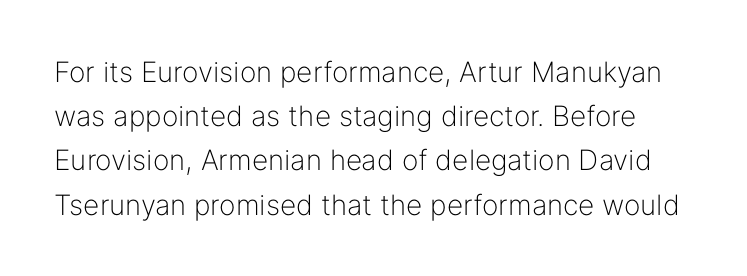
Q: Is the text bold? A: No.
Q: Is the text italic (slanted)? A: No, it is upright.
Q: Is the typeface a serif or a sans-serif typeface? A: Sans-serif.
Q: Is the text underlined? A: No.
Q: Is the spacing between letters normal or unusually wide? A: Normal.
Q: Is the spacing between lines tight, normal or loose? A: Normal.
Q: Width (condensed, normal, or wide)? A: Normal.
Q: Stroke contrast? A: Low.
Q: x-height? A: Medium.
Q: Monospaced? A: No.
